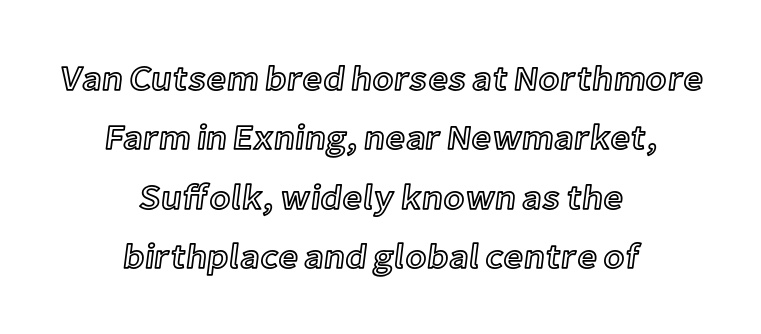
Q: Is the text italic (slanted)? A: Yes.
Q: Is the text underlined? A: No.
Q: How is the paragraph aligned? A: Centered.
Q: Is the spacing between letters normal or unusually wide? A: Normal.
Q: Is the spacing between lines tight, normal or loose? A: Normal.
Q: Width (condensed, normal, or wide)? A: Normal.
Q: x-height? A: Medium.
Q: Monospaced? A: No.
